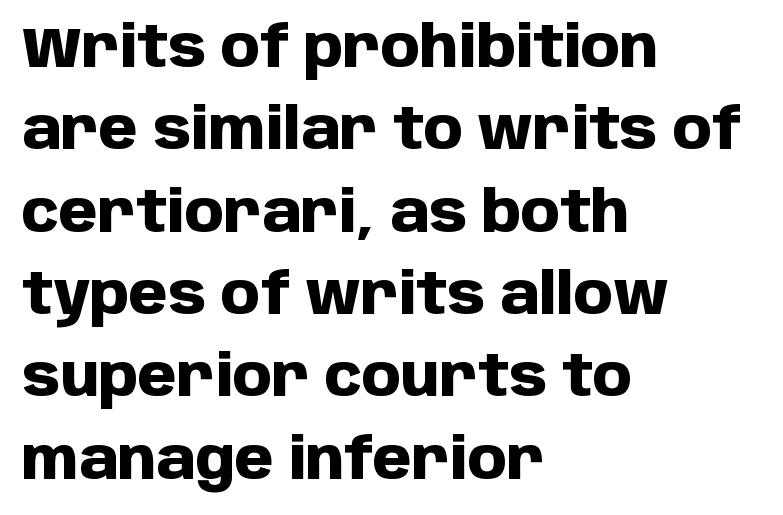
Does the leading feel generous? No, just average. Compared with an ordinary text face, these strokes are far heavier — a full bold. Reading down the block, your eye returns to a fixed left position each line. The zone under the glyphs is completely vacant. A sans-serif font was chosen for this passage.
